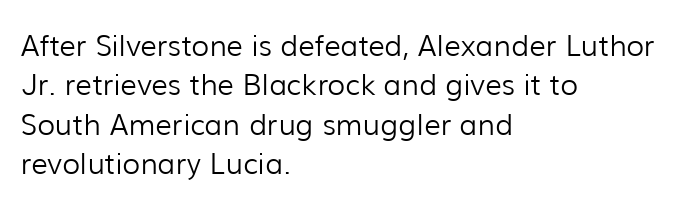
Q: Is the text bold? A: No.
Q: Is the text italic (slanted)? A: No, it is upright.
Q: Is the typeface a serif or a sans-serif typeface? A: Sans-serif.
Q: Is the text underlined? A: No.
Q: How is the paragraph aligned? A: Left-aligned.
Q: Is the spacing between letters normal or unusually wide? A: Normal.
Q: Is the spacing between lines tight, normal or loose? A: Normal.
Q: Width (condensed, normal, or wide)? A: Normal.
Q: Stroke contrast? A: Low.
Q: x-height? A: Medium.
Q: Monospaced? A: No.
